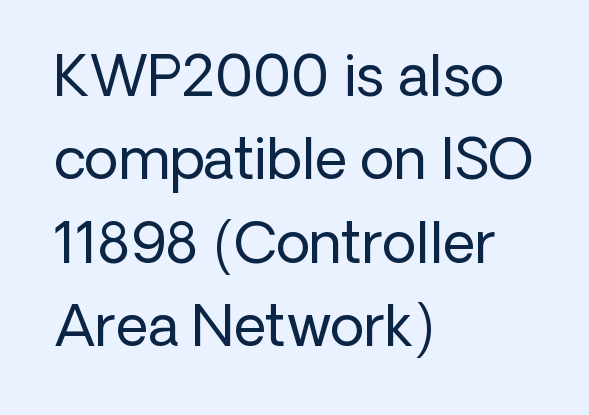
{"serif": "no", "italic": "no", "bold": "no", "weight": "regular", "width": "normal", "stroke_contrast": "low", "x_height": "medium", "monospaced": "no", "underline": "no", "align": "left", "line_spacing": "normal", "line_spacing_ratio": 1.49, "letter_spacing": "normal", "letter_spacing_em": 0.0, "glyph_px": 56}
